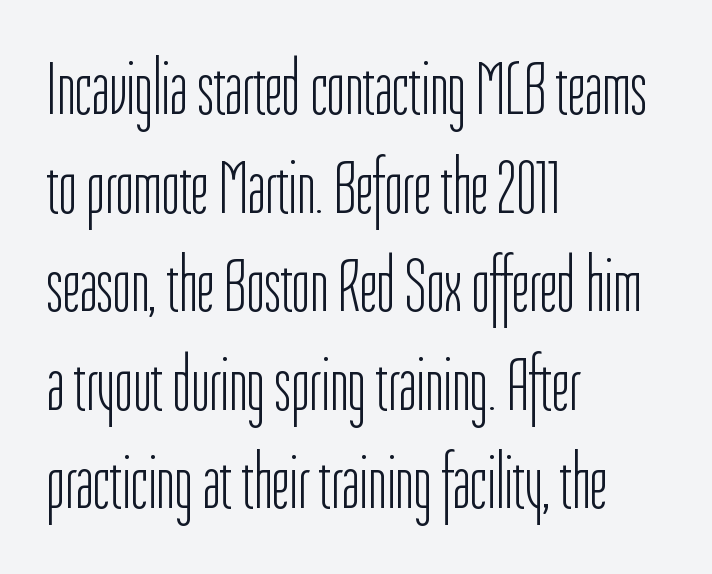
Note the varied advance widths — an 'i' is clearly narrower than an 'm'. Vertically, the passage feels balanced, rows spaced as you'd expect. A light-to-regular cut is what we see here. Posture: upright roman. Where is the straight margin? On the left. Clear beneath every line of the passage.
